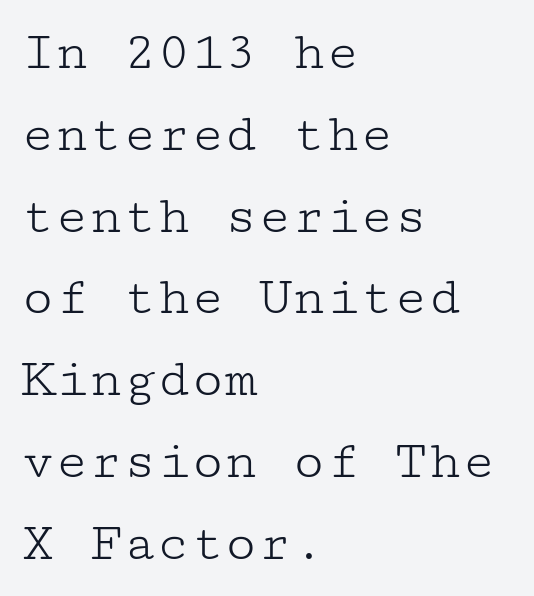
Descender tails drop into unmarked territory. You could call the tracking neutral — neither tight nor loose. Leading matches the norm, producing a regular column. Stroke terminals: seriffed. When letters stand straight like this, we call the style roman or upright.
